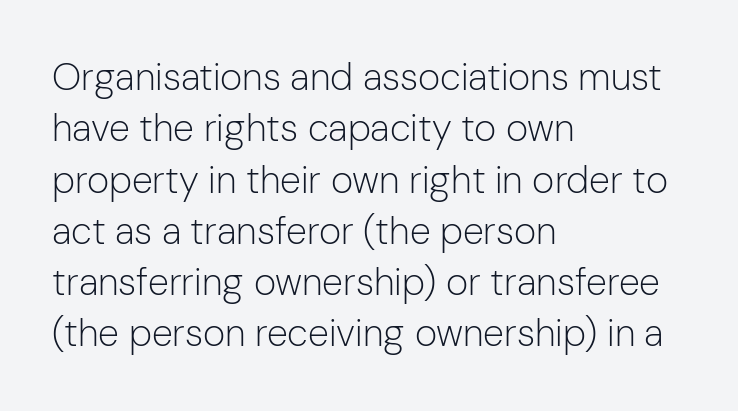
The image shows 38 px light sans-serif type, upright; set left-aligned, normal line spacing (1.35x), normal letter spacing, not underlined; low stroke contrast and a medium x-height.
